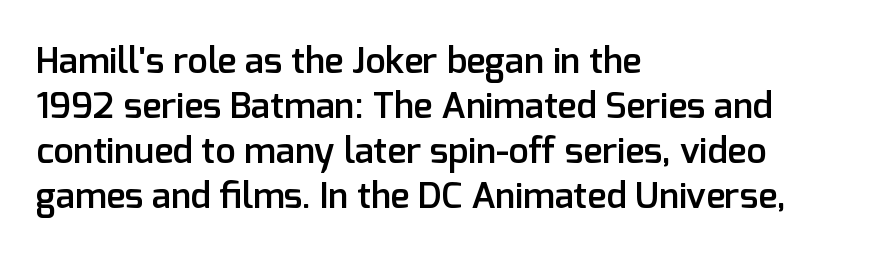
The image shows 36 px semibold sans-serif type, upright; set left-aligned, normal line spacing (1.25x), normal letter spacing, not underlined; low stroke contrast and a medium x-height.
